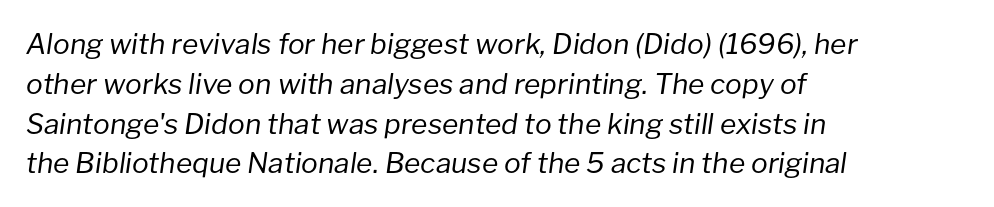
Q: Is the text bold? A: No.
Q: Is the text italic (slanted)? A: Yes, it leans right by about 8 degrees.
Q: Is the text underlined? A: No.
Q: How is the paragraph aligned? A: Left-aligned.
Q: Is the spacing between letters normal or unusually wide? A: Normal.
Q: Is the spacing between lines tight, normal or loose? A: Normal.
Q: Width (condensed, normal, or wide)? A: Normal.
Q: Stroke contrast? A: Low.
Q: x-height? A: Medium.
Q: Monospaced? A: No.
